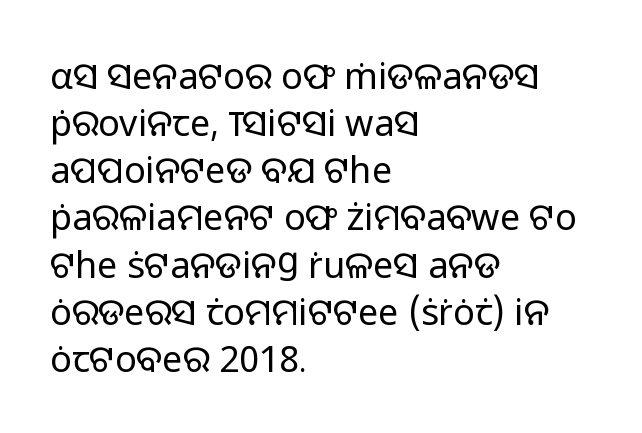
Q: Is the text bold? A: No.
Q: Is the text italic (slanted)? A: No, it is upright.
Q: Is the typeface a serif or a sans-serif typeface? A: Sans-serif.
Q: Is the text underlined? A: No.
Q: How is the paragraph aligned? A: Left-aligned.
Q: Is the spacing between letters normal or unusually wide? A: Normal.
Q: Is the spacing between lines tight, normal or loose? A: Normal.
Q: Width (condensed, normal, or wide)? A: Normal.
Q: Stroke contrast? A: Low.
Q: x-height? A: Medium.
Q: Monospaced? A: No.
